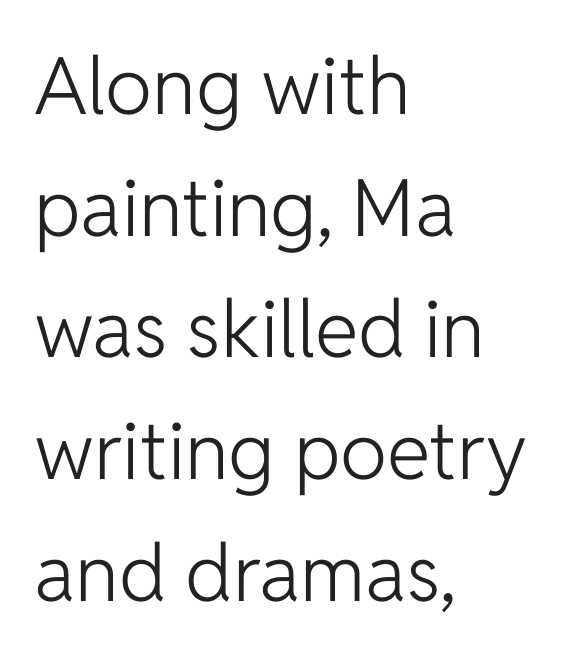
Regarding leading, the lines here are spaced in the standard way. Spacing between characters is what you'd get straight out of the box. Tall strokes in this sample are plumb rather than angled. Leftover space on each line is placed entirely after the last word. Nothing heavy about these letters — not bold at all. This sample has the flowing, uneven cadence of proportional lettering.
